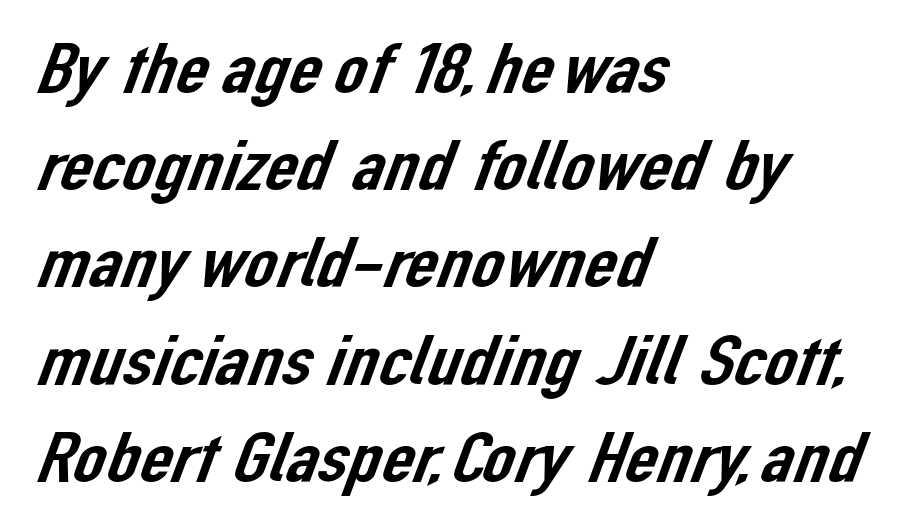
{"serif": "no", "width": "normal", "stroke_contrast": "low", "x_height": "medium", "monospaced": "no", "underline": "no", "align": "left", "line_spacing": "normal", "line_spacing_ratio": 1.35, "letter_spacing": "normal", "letter_spacing_em": 0.0, "glyph_px": 72}
